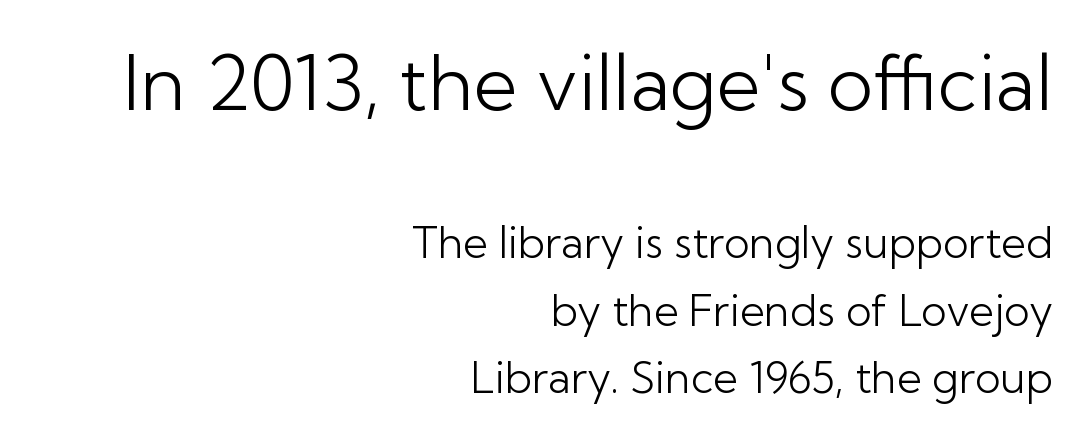
{"serif": "no", "italic": "no", "bold": "no", "weight": "light", "width": "normal", "stroke_contrast": "low", "x_height": "medium", "monospaced": "no", "underline": "no", "align": "right", "line_spacing": "normal", "line_spacing_ratio": 1.57, "letter_spacing": "normal", "letter_spacing_em": 0.0, "larger_block": "first", "size_ratio": 1.77, "glyph_px": 76}
